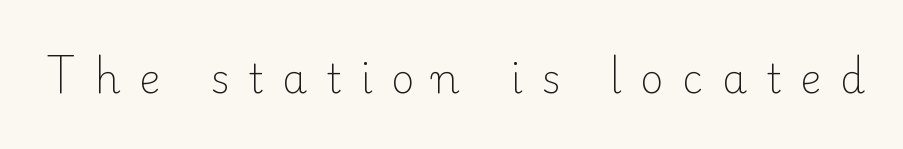
Q: Is the text bold? A: No.
Q: Is the text italic (slanted)? A: No, it is upright.
Q: Is the typeface a serif or a sans-serif typeface? A: Serif.
Q: Is the text underlined? A: No.
Q: Is the spacing between letters normal or unusually wide? A: Unusually wide.
Q: Width (condensed, normal, or wide)? A: Normal.
Q: Stroke contrast? A: Low.
Q: x-height? A: Small.
Q: Monospaced? A: No.
